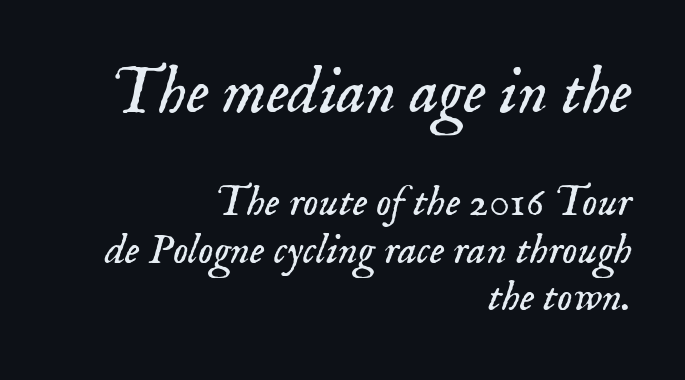
{"serif": "yes", "italic": "yes", "lean": "right", "slant_degrees": 18, "bold": "no", "weight": "light", "width": "normal", "stroke_contrast": "low", "x_height": "small", "monospaced": "no", "underline": "no", "align": "right", "line_spacing": "tight", "line_spacing_ratio": 1.1, "letter_spacing": "normal", "letter_spacing_em": 0.0, "larger_block": "first", "size_ratio": 1.51, "glyph_px": 65}
